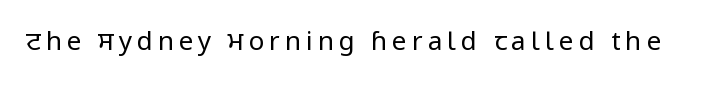
The image shows 26 px text type, upright; set not underlined.
